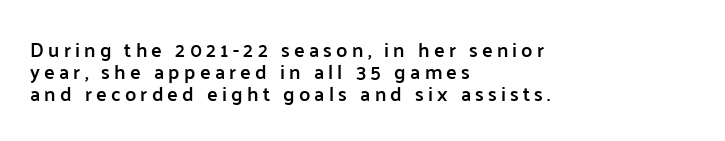
{"italic": "no", "bold": "semi", "underline": "no", "align": "left", "line_spacing": "tight", "line_spacing_ratio": 1.09, "letter_spacing": "wide", "letter_spacing_em": 0.21, "glyph_px": 20}
